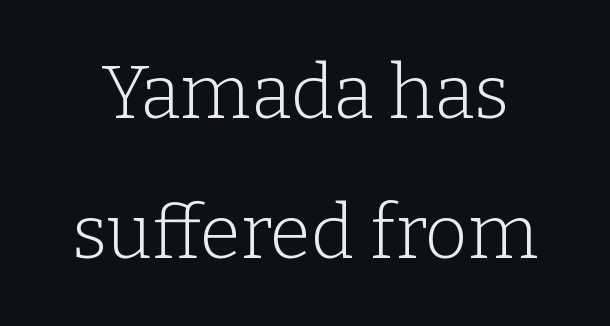
{"serif": "yes", "italic": "no", "bold": "no", "weight": "light", "width": "normal", "stroke_contrast": "low", "x_height": "medium", "monospaced": "no", "underline": "no", "line_spacing_ratio": 1.89, "letter_spacing": "normal", "letter_spacing_em": 0.0, "glyph_px": 74}
